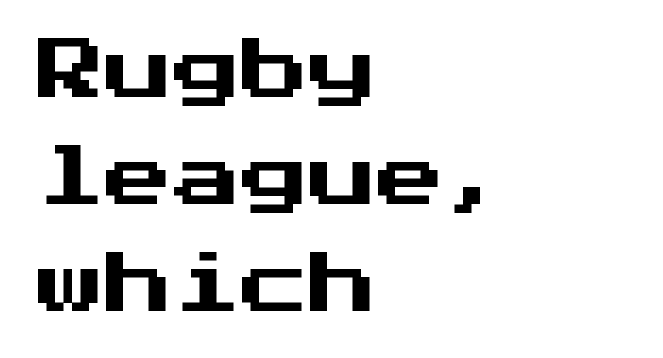
{"serif": "no", "italic": "no", "width": "normal", "stroke_contrast": "medium", "x_height": "medium", "underline": "no", "align": "left", "line_spacing": "normal", "line_spacing_ratio": 1.57, "letter_spacing": "normal", "letter_spacing_em": 0.0, "glyph_px": 68}
